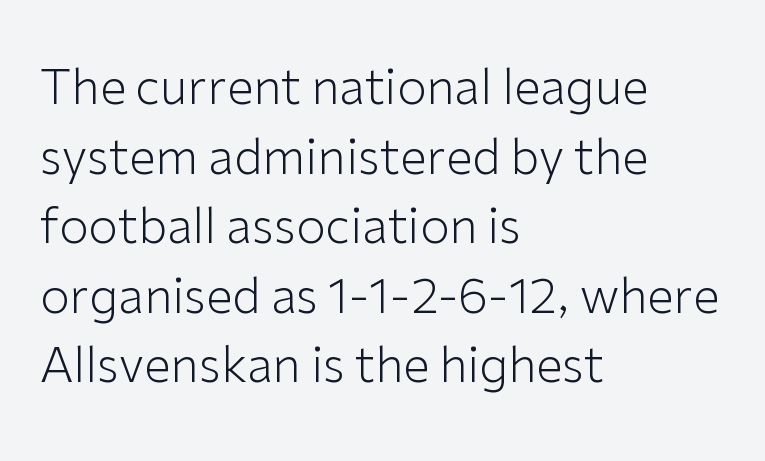
The image shows 48 px light sans-serif type, upright; set left-aligned, normal line spacing (1.45x), normal letter spacing, not underlined; low stroke contrast and a medium x-height.
